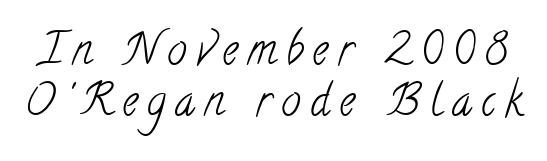
The image shows 44 px light, condensed type; set tight line spacing (1.15x), unusually wide letter spacing (+0.22 em), not underlined; low stroke contrast and a small x-height.
